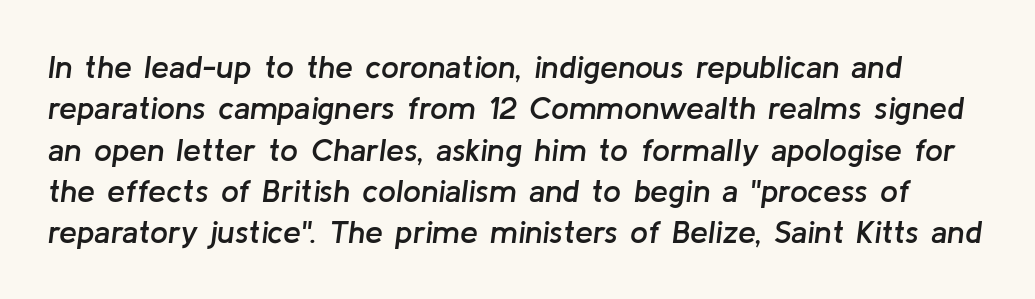
{"italic": "yes", "lean": "right", "slant_degrees": 8, "bold": "semi", "weight": "semibold", "width": "normal", "stroke_contrast": "low", "x_height": "medium", "monospaced": "no", "underline": "no", "line_spacing": "normal", "line_spacing_ratio": 1.29, "letter_spacing": "normal", "letter_spacing_em": 0.0, "glyph_px": 32}
